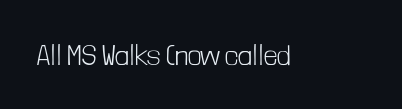
Do the characters align in a grid? No, the font is proportional. The specimen reads as upright at a glance. The tracking reads as untouched default to a designer's eye. Serifs: no, the terminals of the letterforms are clean. Stems and bowls with no extra thickness — not bold.
